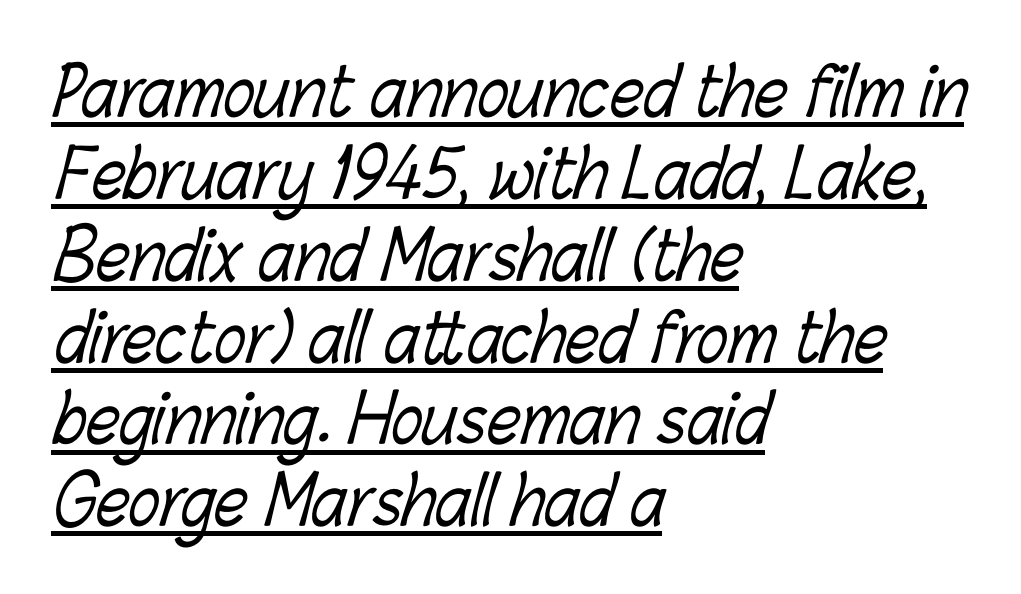
Q: Is the text bold? A: No.
Q: Is the text underlined? A: Yes.
Q: How is the paragraph aligned? A: Left-aligned.
Q: Is the spacing between letters normal or unusually wide? A: Normal.
Q: Width (condensed, normal, or wide)? A: Condensed.
Q: Stroke contrast? A: Low.
Q: x-height? A: Medium.
Q: Monospaced? A: No.
